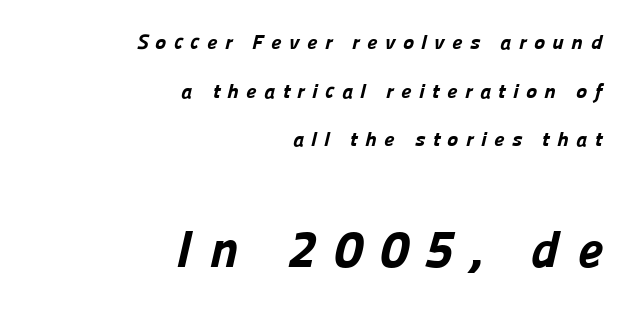
The image shows 52 px bold sans-serif type; set right-aligned, loose line spacing (2.32x), unusually wide letter spacing (+0.35 em), not underlined; the second (bottom) block is 2.48x larger; low stroke contrast and a medium x-height.
